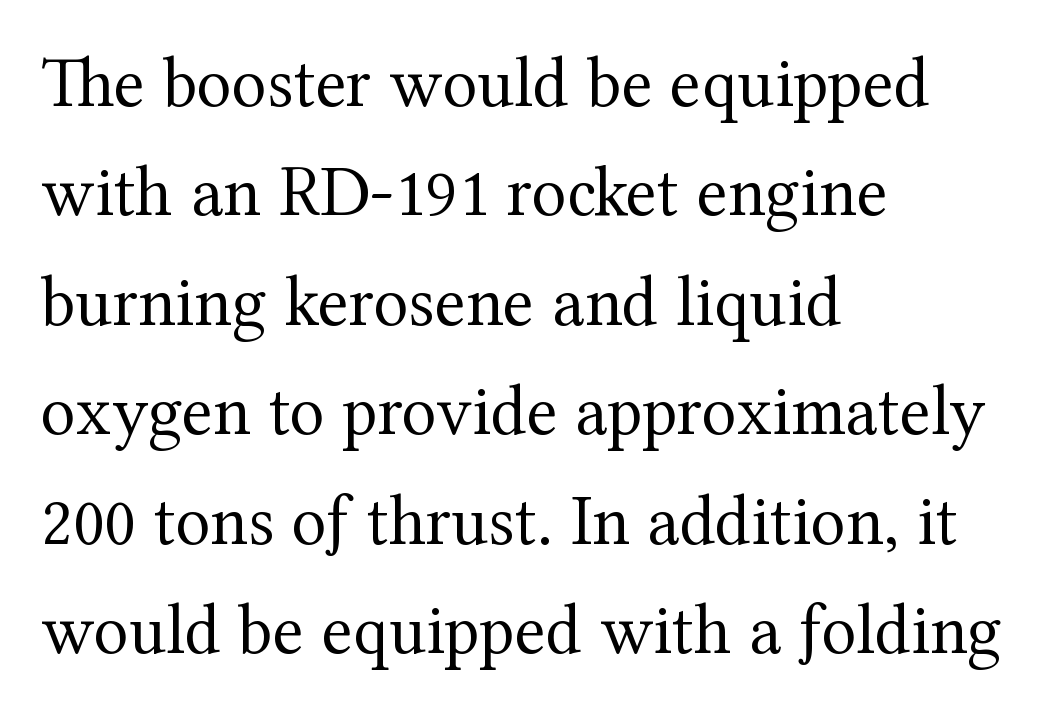
The line-height multiplier appears to be the usual default. Style check: upright. Is this a sans? No — the strokes have serifs. Proportional: the letters do not fall into vertical columns. The setting favours the left margin, as ordinary paragraphs usually do. Does extra space separate the letters? No, they use regular spacing.
